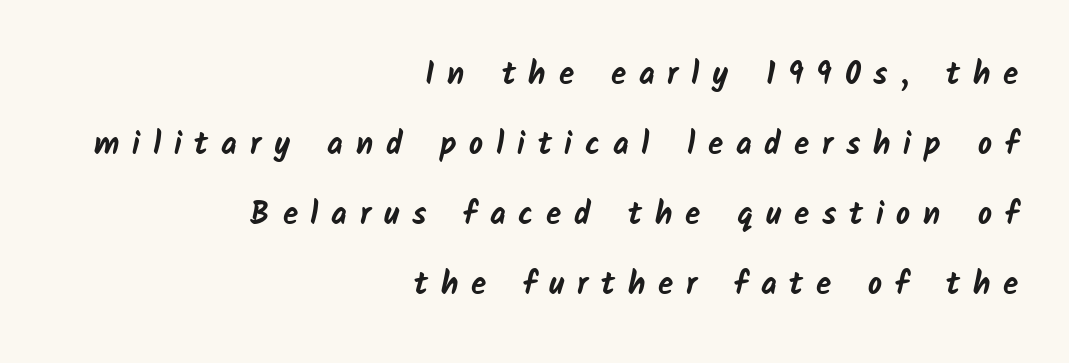
The image shows 31 px bold sans-serif type; set right-aligned, loose line spacing (2.26x), unusually wide letter spacing (+0.41 em), not underlined; low stroke contrast and a medium x-height.
